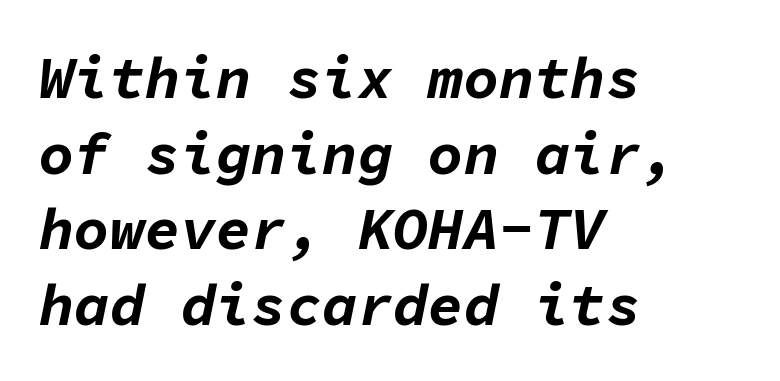
Here the designer chose a console-style face with uniform glyph widths. Anything drawn beneath the words? Only blank space. Is the block centered? No — it sits flush against the left margin. Tracking value appears to be zero — textbook default spacing.
